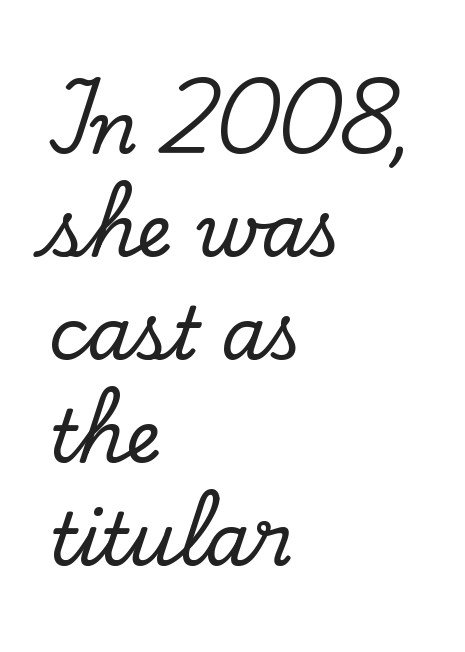
The image shows 72 px serif type; set left-aligned, normal line spacing (1.43x), normal letter spacing, not underlined; low stroke contrast and a small x-height.
